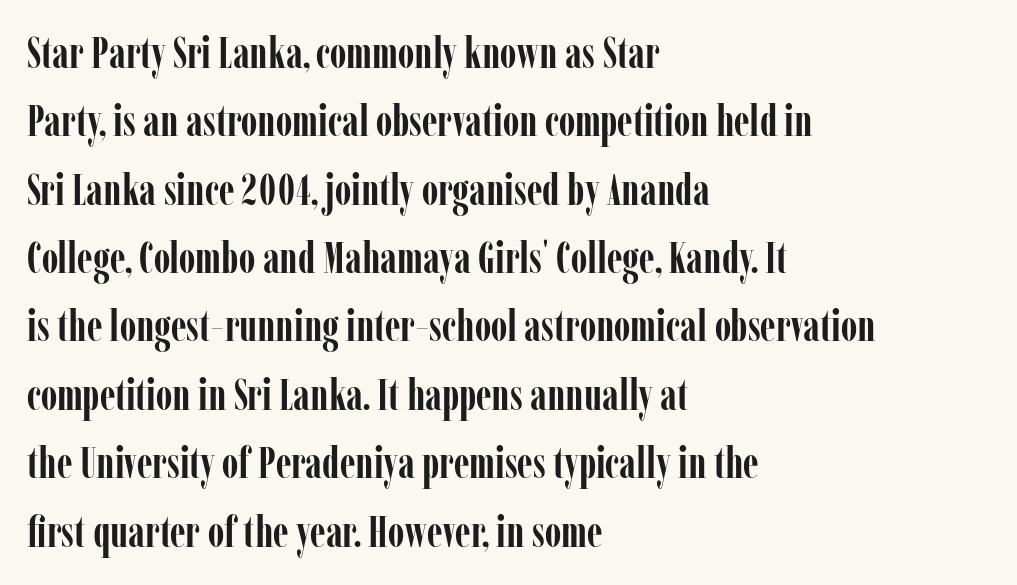
Q: Is the text bold? A: Yes.
Q: Is the text italic (slanted)? A: No, it is upright.
Q: Is the typeface a serif or a sans-serif typeface? A: Serif.
Q: Is the text underlined? A: No.
Q: How is the paragraph aligned? A: Left-aligned.
Q: Is the spacing between letters normal or unusually wide? A: Normal.
Q: Is the spacing between lines tight, normal or loose? A: Normal.
Q: Width (condensed, normal, or wide)? A: Condensed.
Q: Stroke contrast? A: Low.
Q: x-height? A: Medium.
Q: Monospaced? A: No.
